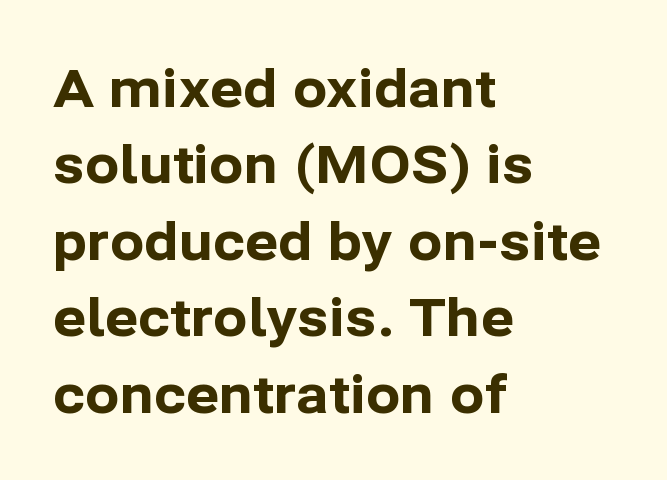
Quick note: not italic, upright. Think of a printed novel: that variable character pitch is what you see here. Rule under the text: the space is simply empty. How would I describe the line gaps? Plain and ordinary.
